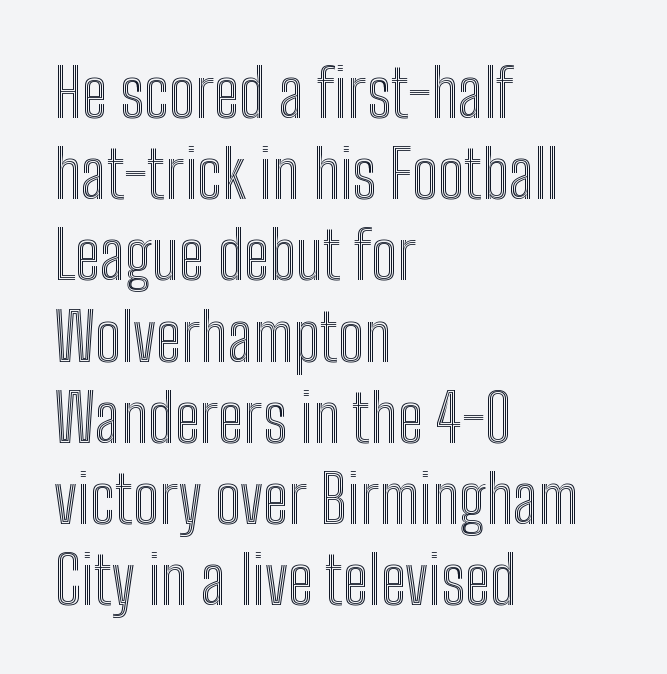
Does the copy run flush right? No — it runs flush left. These lines are rendered in a variable-pitch font. Italic? Not at all — the glyphs are vertical. Students, observe: this is what conventionally led text looks like.
